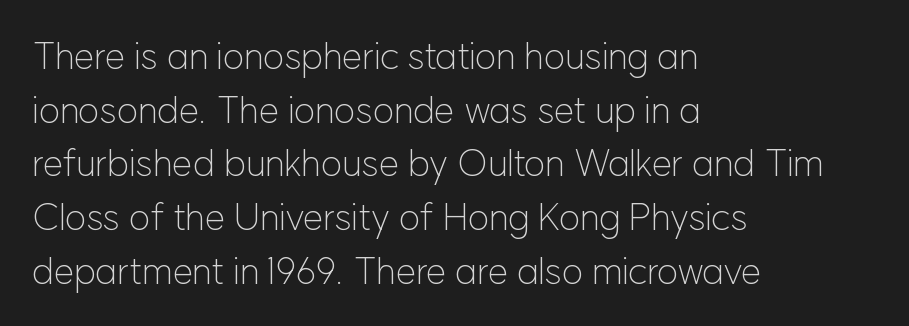
The image shows 37 px light sans-serif type, upright; set left-aligned, normal line spacing (1.45x), normal letter spacing, not underlined; low stroke contrast and a medium x-height.
